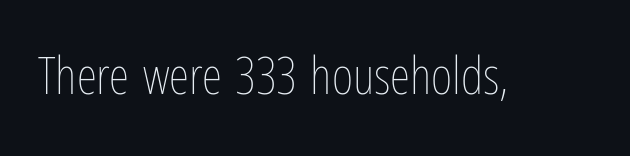
The image shows 52 px thin, condensed type, upright; set normal letter spacing, not underlined; low stroke contrast and a medium x-height.
